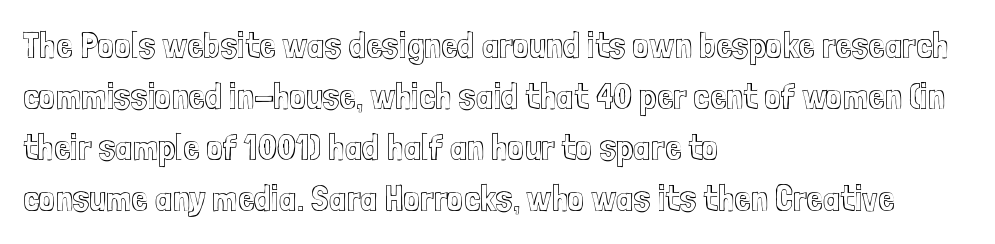
The image shows 37 px condensed type, upright; set left-aligned, normal line spacing (1.38x), normal letter spacing, not underlined; a medium x-height.
